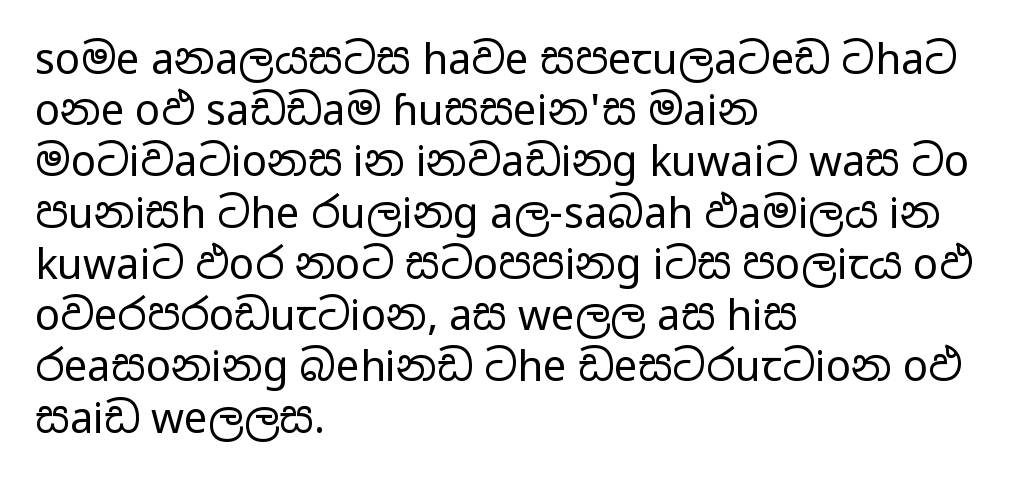
The image shows 42 px regular-weight, wide sans-serif type, upright; set left-aligned, line spacing 1.22x, normal letter spacing, not underlined; low stroke contrast and a medium x-height.
